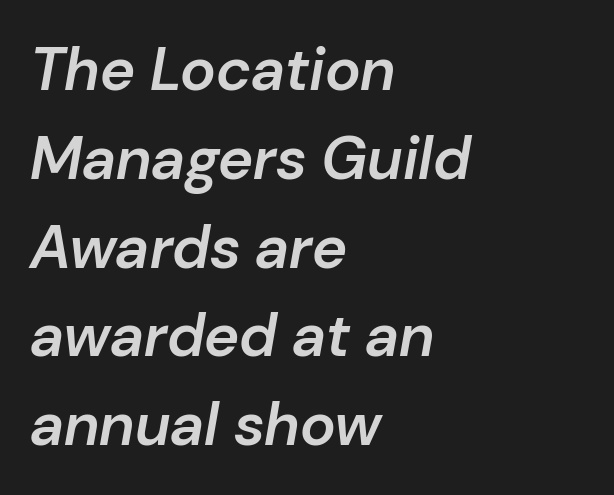
{"italic": "yes", "lean": "right", "slant_degrees": 10, "bold": "semi", "weight": "semibold", "width": "normal", "stroke_contrast": "low", "x_height": "medium", "monospaced": "no", "underline": "no", "align": "left", "line_spacing": "normal", "line_spacing_ratio": 1.48, "letter_spacing": "normal", "letter_spacing_em": 0.0, "glyph_px": 60}
